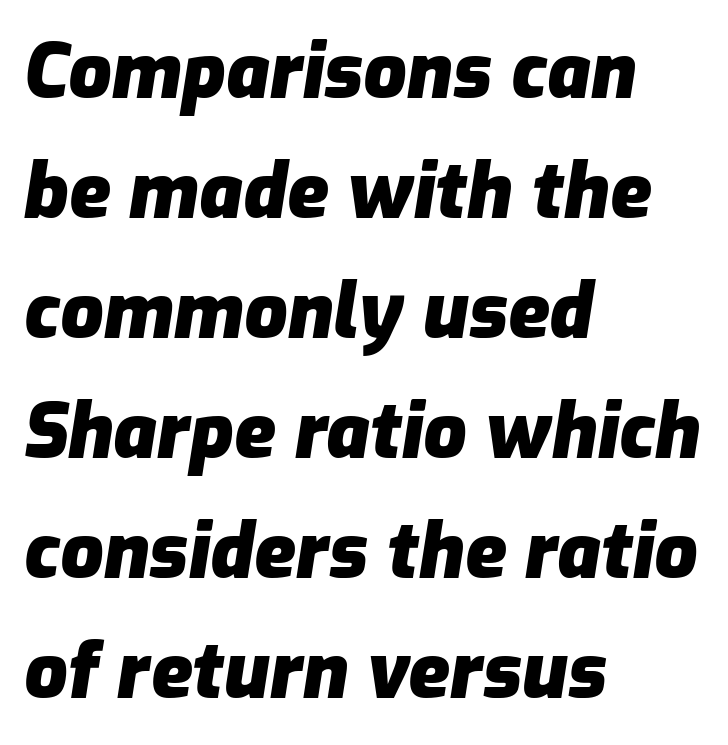
{"italic": "yes", "lean": "right", "slant_degrees": 9, "bold": "yes", "weight": "heavy", "width": "normal", "stroke_contrast": "low", "x_height": "medium", "monospaced": "no", "underline": "no", "align": "left", "line_spacing": "normal", "line_spacing_ratio": 1.58, "letter_spacing": "normal", "letter_spacing_em": 0.0, "glyph_px": 76}
